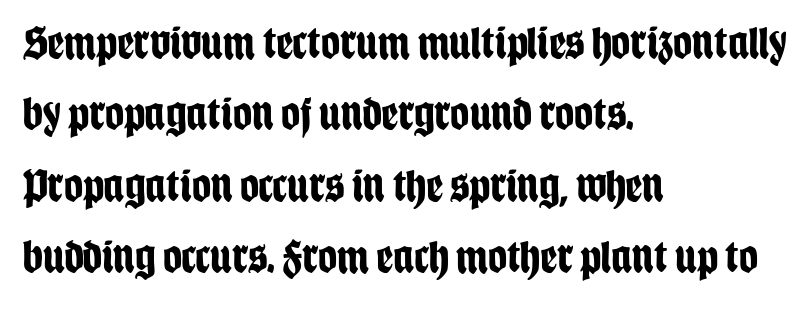
{"serif": "no", "italic": "no", "bold": "yes", "weight": "bold", "width": "condensed", "stroke_contrast": "low", "x_height": "large", "monospaced": "no", "underline": "no", "align": "left", "line_spacing": "normal", "line_spacing_ratio": 1.52, "letter_spacing": "normal", "letter_spacing_em": 0.0, "glyph_px": 47}
